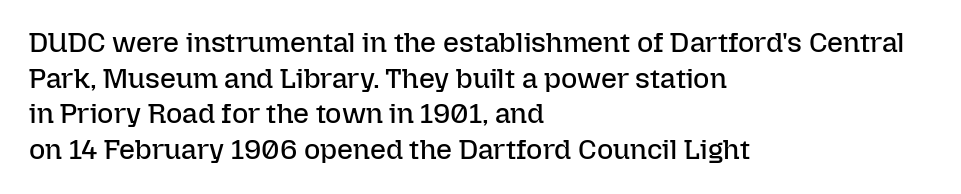
The lines are quadded left. Plain, unruled lines of type. The face used here is proportionally spaced, like ordinary book or web type. Spacing between characters is what you'd get straight out of the box. No heavy texture on the line: the type isn't bold.
